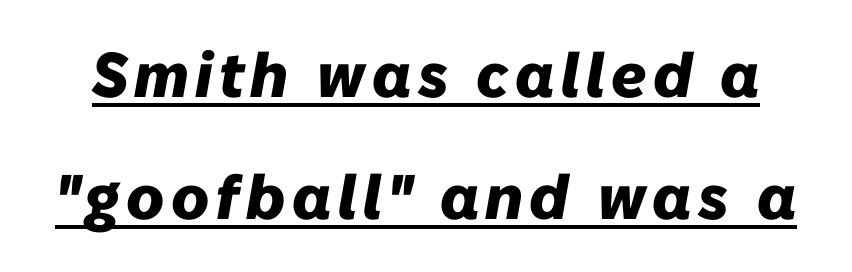
{"italic": "yes", "lean": "right", "slant_degrees": 10, "bold": "yes", "weight": "heavy", "width": "normal", "stroke_contrast": "low", "x_height": "medium", "monospaced": "no", "underline": "yes", "line_spacing": "loose", "line_spacing_ratio": 1.94, "glyph_px": 63}
